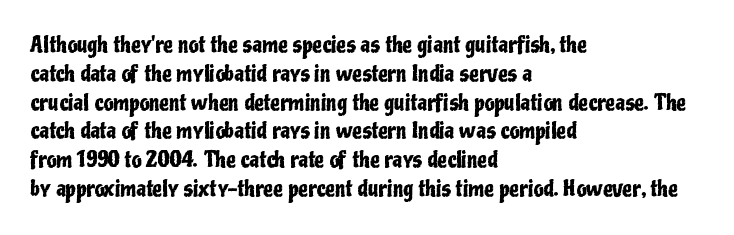
Q: Is the text italic (slanted)? A: No, it is upright.
Q: Is the text underlined? A: No.
Q: How is the paragraph aligned? A: Left-aligned.
Q: Is the spacing between letters normal or unusually wide? A: Normal.
Q: Is the spacing between lines tight, normal or loose? A: Normal.
